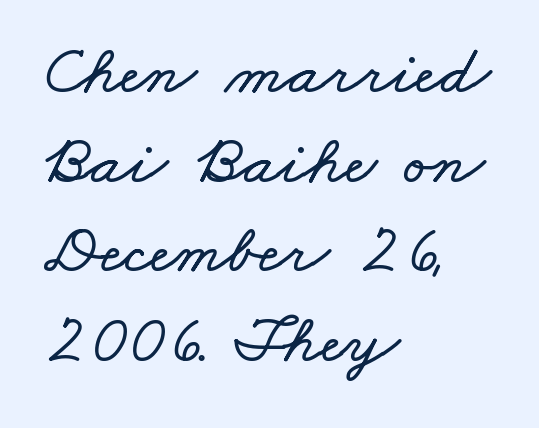
The image shows 70 px wide type; set left-aligned, normal line spacing (1.28x), normal letter spacing, not underlined; low stroke contrast and a small x-height.
